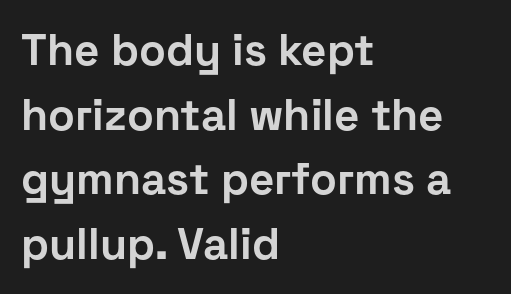
Q: Is the text bold? A: Yes.
Q: Is the text italic (slanted)? A: No, it is upright.
Q: Is the typeface a serif or a sans-serif typeface? A: Sans-serif.
Q: Is the text underlined? A: No.
Q: How is the paragraph aligned? A: Left-aligned.
Q: Is the spacing between letters normal or unusually wide? A: Normal.
Q: Is the spacing between lines tight, normal or loose? A: Normal.
Q: Width (condensed, normal, or wide)? A: Normal.
Q: Stroke contrast? A: Low.
Q: x-height? A: Medium.
Q: Monospaced? A: No.
